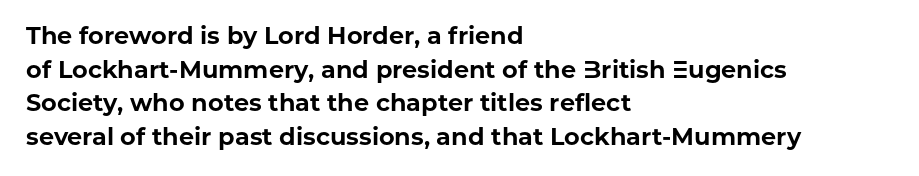
{"italic": "no", "bold": "yes", "underline": "no", "align": "left", "line_spacing": "normal", "line_spacing_ratio": 1.4, "letter_spacing": "normal", "letter_spacing_em": 0.0, "glyph_px": 24}
